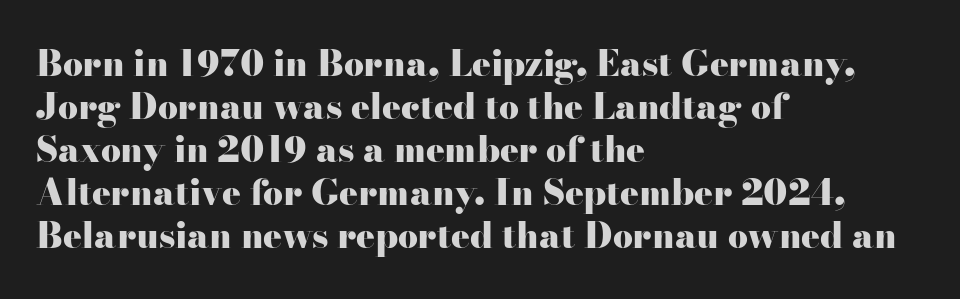
The image shows 35 px heavy, wide serif type, upright; set left-aligned, line spacing 1.23x, normal letter spacing, not underlined; high stroke contrast and a small x-height.
